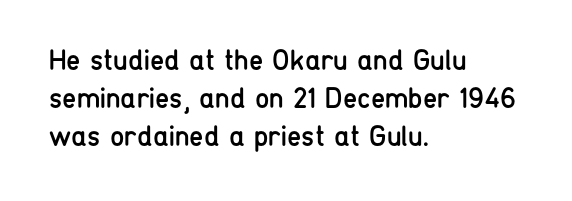
Letters have the restrained weight of plain body copy at most. Any mark beneath the type? The region is blank. The type is set solid horizontally, with unmodified tracking. Posture: vertical. The glyphs in this specimen are sans serif. A typesetter would call this proportional, since set widths differ per character.
